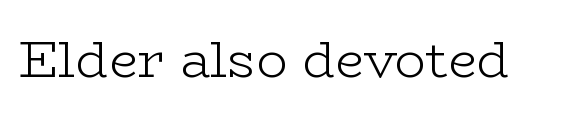
Q: Is the text bold? A: No.
Q: Is the text italic (slanted)? A: No, it is upright.
Q: Is the typeface a serif or a sans-serif typeface? A: Serif.
Q: Is the text underlined? A: No.
Q: Is the spacing between letters normal or unusually wide? A: Normal.
Q: Width (condensed, normal, or wide)? A: Wide.
Q: Stroke contrast? A: Low.
Q: x-height? A: Medium.
Q: Monospaced? A: No.
